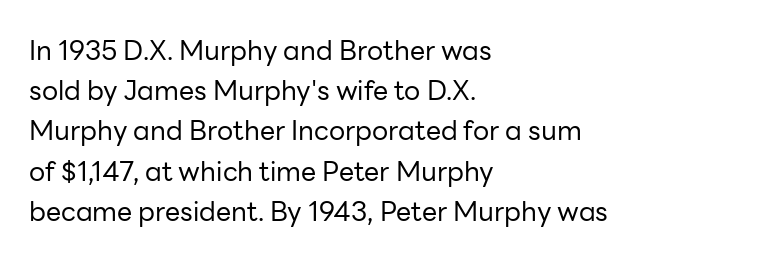
The paragraph shown leans on its left margin. Has an underline been added? It has not. The font's upright variant was chosen for this text. The cut favours lightness, reaching ordinary text weight at its darkest.
